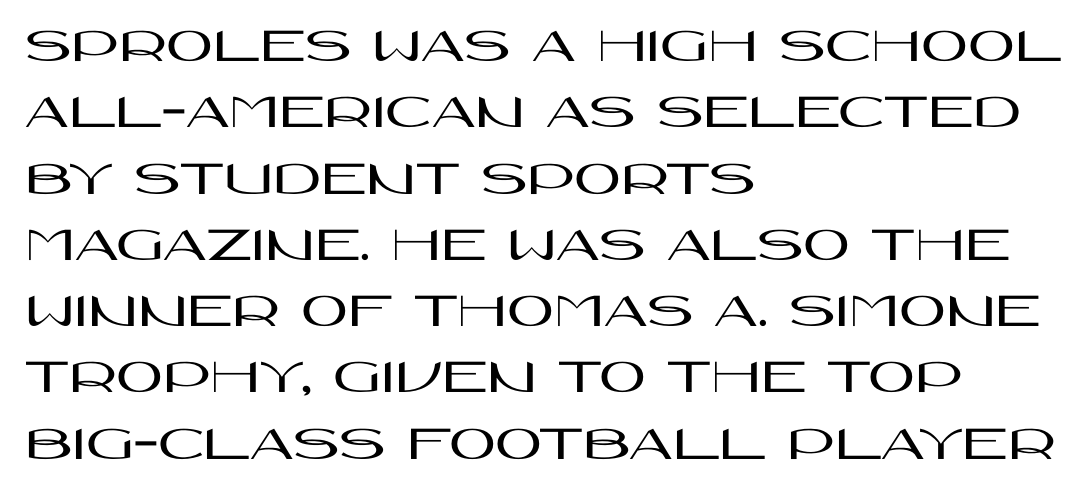
{"serif": "no", "italic": "no", "width": "wide", "stroke_contrast": "high", "x_height": "large", "monospaced": "no", "underline": "no", "align": "left", "line_spacing": "normal", "line_spacing_ratio": 1.3, "letter_spacing": "normal", "letter_spacing_em": 0.0, "glyph_px": 51}
